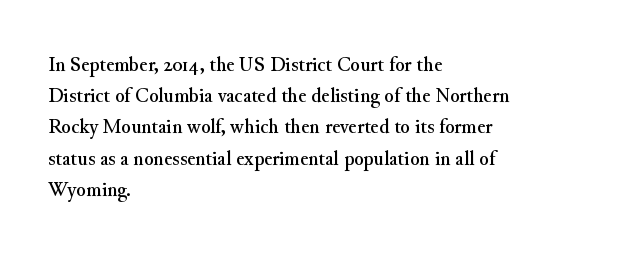
Q: Is the text italic (slanted)? A: No, it is upright.
Q: Is the text underlined? A: No.
Q: How is the paragraph aligned? A: Left-aligned.
Q: Is the spacing between letters normal or unusually wide? A: Normal.
Q: Is the spacing between lines tight, normal or loose? A: Normal.
